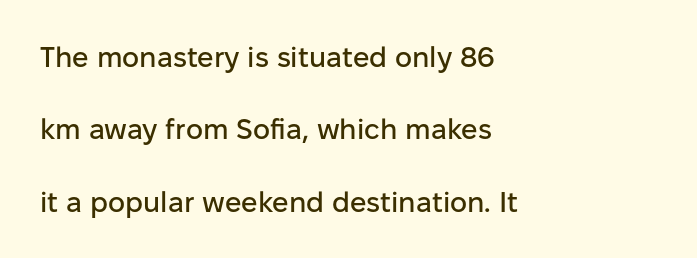
{"serif": "no", "italic": "no", "width": "normal", "stroke_contrast": "low", "x_height": "medium", "monospaced": "no", "underline": "no", "align": "left", "line_spacing": "loose", "line_spacing_ratio": 2.5, "letter_spacing": "normal", "letter_spacing_em": 0.0, "glyph_px": 29}
